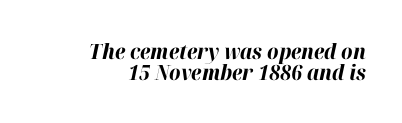
Nobody drew a line under any word here. Typesetter's note: full bold, strokes at maximum text heaviness. Baseline-to-baseline distance is barely more than the letter height. Yep, that's italic — everything's leaning.
